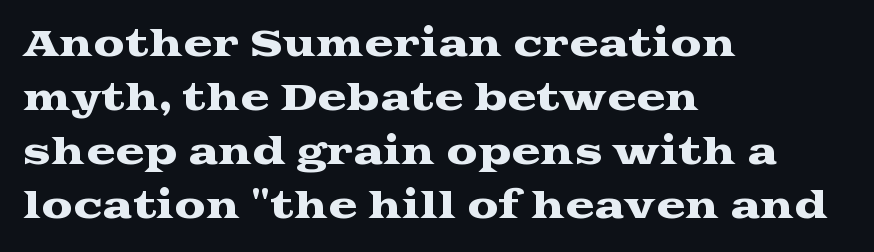
{"serif": "yes", "italic": "no", "width": "wide", "stroke_contrast": "medium", "x_height": "medium", "monospaced": "no", "underline": "no", "align": "left", "line_spacing": "normal", "line_spacing_ratio": 1.54, "letter_spacing": "normal", "letter_spacing_em": 0.0, "glyph_px": 35}
